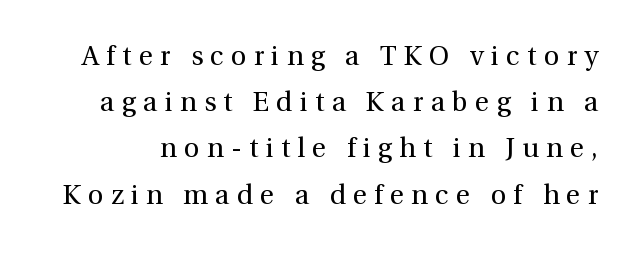
Caption: face not bold, strokes unweighted. The type sits square on the baseline with zero lean. The line texture is sparse and dotted thanks to wide tracking. The area under the type is left untouched.
